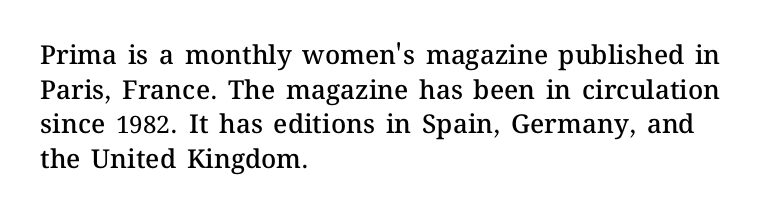
Q: Is the text bold? A: Semi-bold.
Q: Is the text italic (slanted)? A: No, it is upright.
Q: Is the text underlined? A: No.
Q: How is the paragraph aligned? A: Left-aligned.
Q: Is the spacing between letters normal or unusually wide? A: Normal.
Q: Is the spacing between lines tight, normal or loose? A: Normal.
